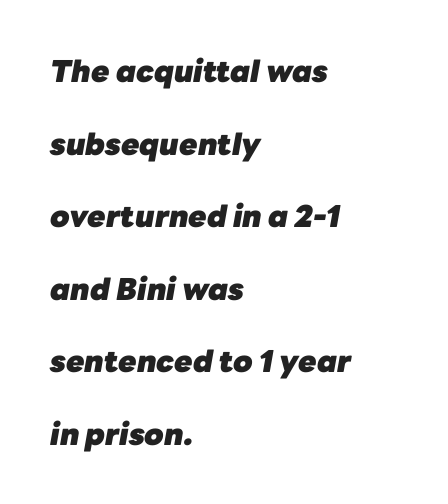
{"italic": "yes", "lean": "right", "slant_degrees": 10, "bold": "yes", "weight": "heavy", "width": "normal", "stroke_contrast": "low", "x_height": "medium", "monospaced": "no", "underline": "no", "align": "left", "line_spacing": "loose", "line_spacing_ratio": 2.42, "letter_spacing": "normal", "letter_spacing_em": 0.0, "glyph_px": 30}
